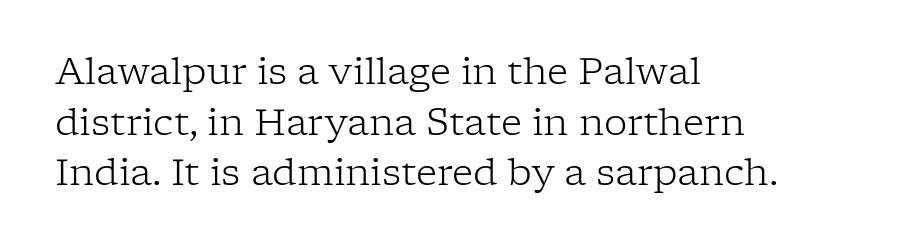
{"serif": "yes", "italic": "no", "bold": "no", "weight": "light", "width": "normal", "stroke_contrast": "low", "x_height": "medium", "monospaced": "no", "underline": "no", "align": "left", "line_spacing": "normal", "line_spacing_ratio": 1.37, "letter_spacing": "normal", "letter_spacing_em": 0.0, "glyph_px": 37}
